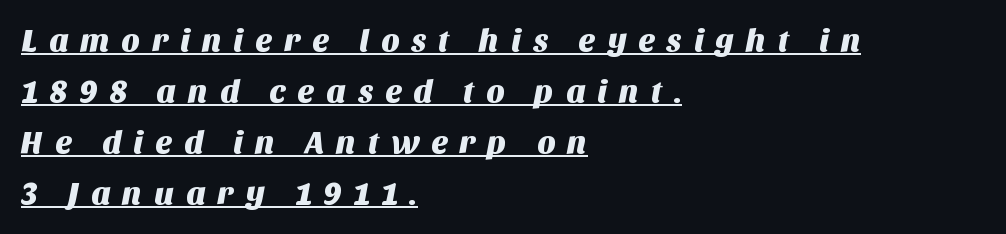
The font family rendered here belongs to the sans-serif group. Line beginnings align vertically; line endings do not. What's the leading like? Ordinary, nothing unusual. You can see a thin bar hugging the bottom of the glyphs. Note the varied advance widths — an 'i' is clearly narrower than an 'm'. You could only call the tracking loose — the letters float apart.
